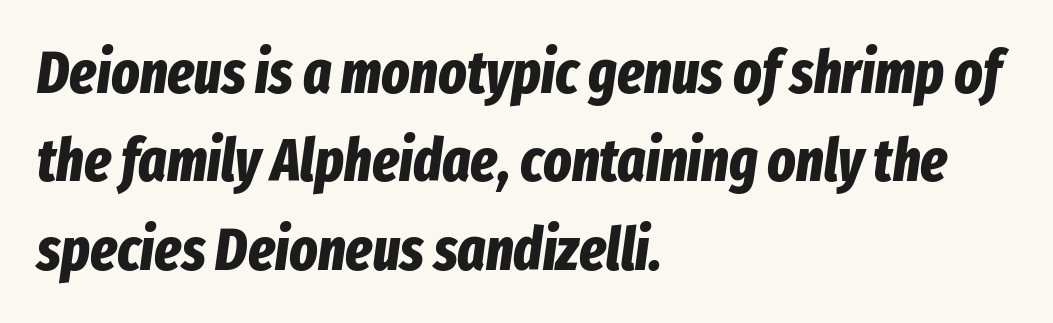
Style check: oblique. Character widths vary here, with narrow letters taking less room than wide ones. Chunky letters — that's bold for sure. Every row of glyphs begins at an identical x-position on the left. Underline: absent. One glance says typical: line gaps are just what's usual.
